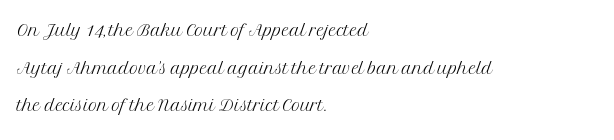
{"bold": "no", "underline": "no", "align": "left", "line_spacing": "normal", "line_spacing_ratio": 1.57, "letter_spacing": "normal", "letter_spacing_em": 0.0, "glyph_px": 24}
